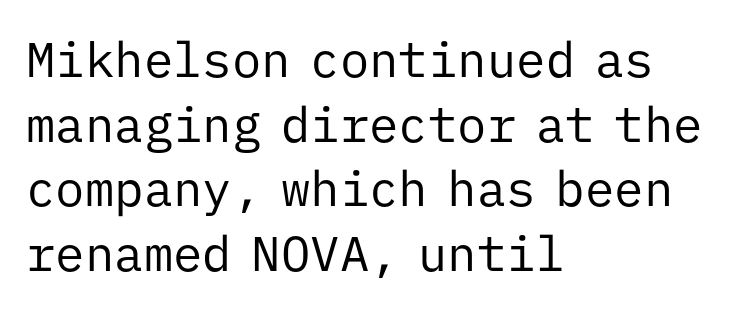
{"serif": "no", "italic": "no", "bold": "no", "weight": "regular", "width": "normal", "stroke_contrast": "low", "x_height": "medium", "monospaced": "yes", "underline": "no", "align": "left", "line_spacing": "normal", "line_spacing_ratio": 1.32, "letter_spacing": "normal", "letter_spacing_em": 0.0, "glyph_px": 49}
